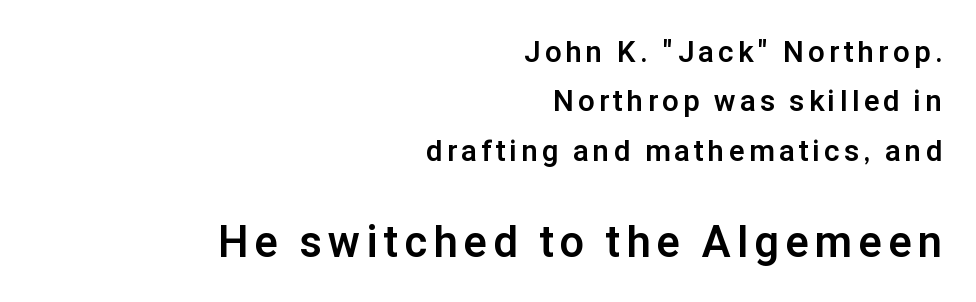
{"serif": "no", "italic": "no", "bold": "yes", "weight": "bold", "width": "normal", "stroke_contrast": "low", "x_height": "medium", "monospaced": "no", "underline": "no", "align": "right", "line_spacing": "normal", "line_spacing_ratio": 1.7, "larger_block": "second", "size_ratio": 1.48, "glyph_px": 43}
